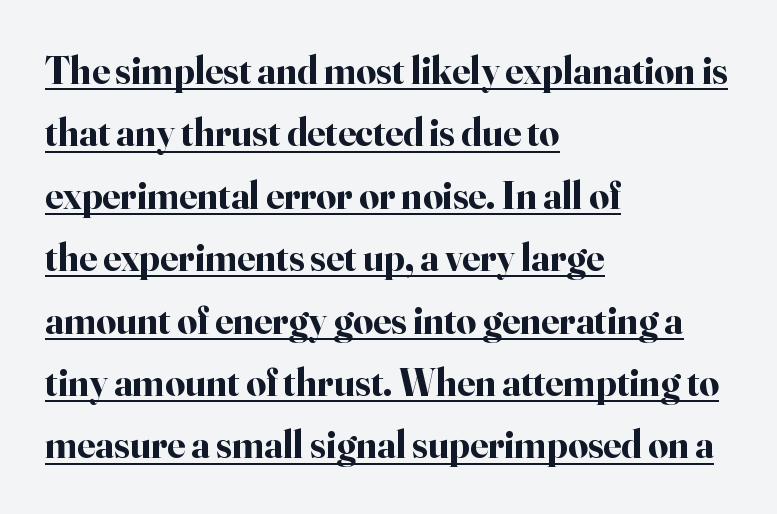
Q: Is the text bold? A: Yes.
Q: Is the text italic (slanted)? A: No, it is upright.
Q: Is the typeface a serif or a sans-serif typeface? A: Serif.
Q: Is the text underlined? A: Yes.
Q: How is the paragraph aligned? A: Left-aligned.
Q: Is the spacing between letters normal or unusually wide? A: Normal.
Q: Is the spacing between lines tight, normal or loose? A: Normal.
Q: Width (condensed, normal, or wide)? A: Normal.
Q: Stroke contrast? A: High.
Q: x-height? A: Small.
Q: Monospaced? A: No.
